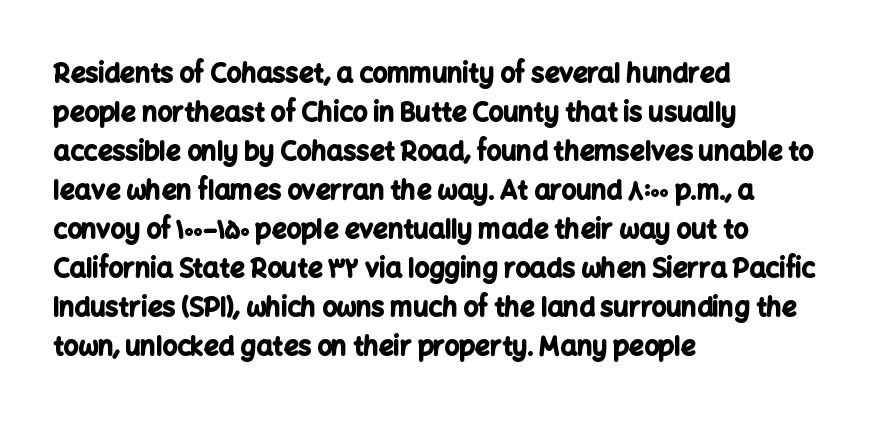
{"italic": "no", "bold": "yes", "underline": "no", "align": "left", "line_spacing": "normal", "line_spacing_ratio": 1.5, "letter_spacing": "normal", "letter_spacing_em": 0.0, "glyph_px": 26}
